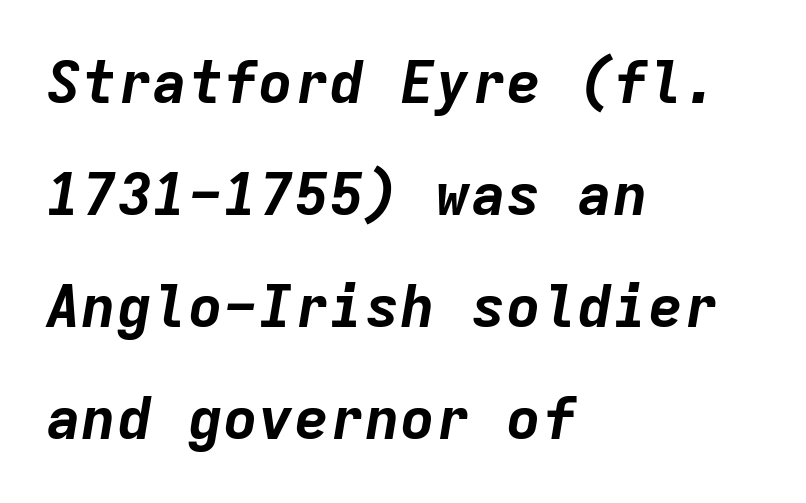
The image shows 59 px bold type, italic (leaning right), monospaced; set left-aligned, loose line spacing (1.9x), normal letter spacing, not underlined; low stroke contrast and a medium x-height.
